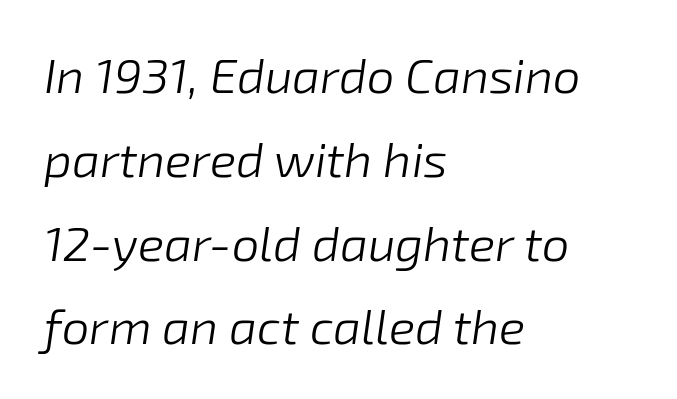
The image shows 49 px light type, italic (leaning right); set left-aligned, line spacing 1.71x, normal letter spacing, not underlined; low stroke contrast and a medium x-height.
